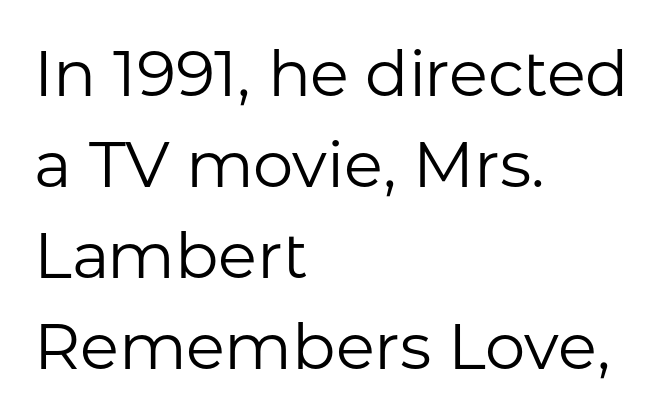
The rendering keeps characters at their native spacing. Whoever set this chose a conventional vertical rhythm. A typesetter would call this proportional, since set widths differ per character. The letterforms sit at book weight or below. The characters display no serif detailing; their extremities are plain. Italic: no, the glyphs are upright roman.
